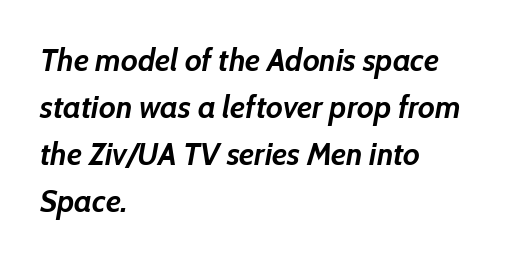
The image shows 32 px semibold type, italic (leaning right); set left-aligned, normal line spacing (1.47x), normal letter spacing, not underlined; low stroke contrast and a medium x-height.
